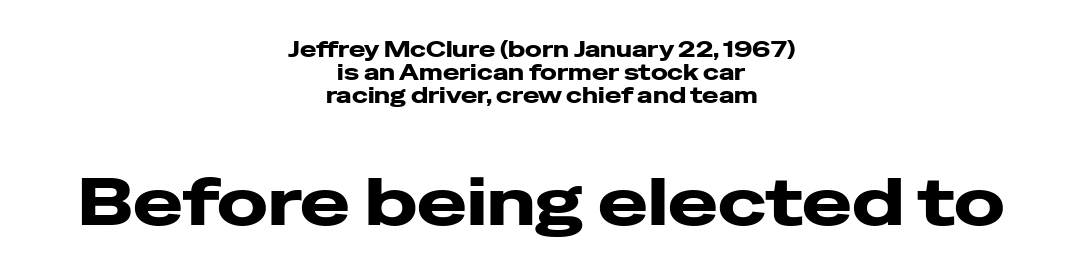
Q: Is the text italic (slanted)? A: No, it is upright.
Q: Is the typeface a serif or a sans-serif typeface? A: Sans-serif.
Q: Is the text underlined? A: No.
Q: How is the paragraph aligned? A: Centered.
Q: Is the spacing between letters normal or unusually wide? A: Normal.
Q: Is the spacing between lines tight, normal or loose? A: Tight.
Q: Which block of text is set in a larger size, the first (top) or the second (bottom)? A: The second (bottom) one.
Q: Width (condensed, normal, or wide)? A: Wide.
Q: Stroke contrast? A: Low.
Q: x-height? A: Medium.
Q: Monospaced? A: No.
